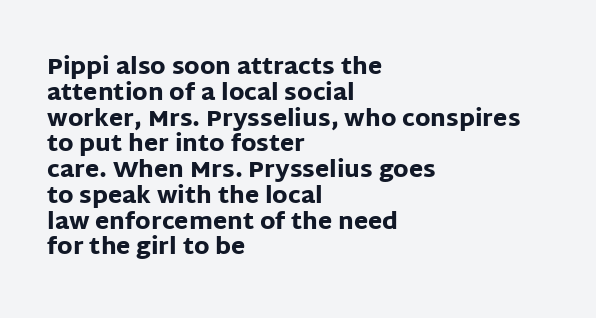
All the whitespace from short lines collects on the right. The horizontal fit of the characters is conventional and even. Unlike italic type, these characters show no tilt at all. Quick note: underline off. Notice how descenders almost collide with the ascenders below — that's tight leading. Is the type bold? Yes — the strokes are clearly thick and heavy.
